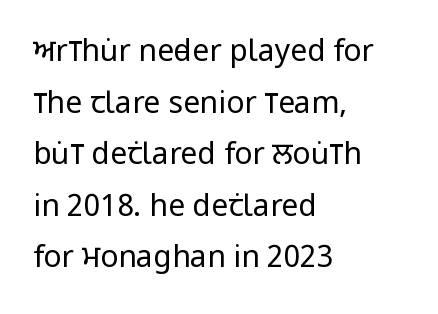
Q: Is the text bold? A: No.
Q: Is the text italic (slanted)? A: No, it is upright.
Q: Is the typeface a serif or a sans-serif typeface? A: Sans-serif.
Q: Is the text underlined? A: No.
Q: How is the paragraph aligned? A: Left-aligned.
Q: Is the spacing between letters normal or unusually wide? A: Normal.
Q: Width (condensed, normal, or wide)? A: Condensed.
Q: Stroke contrast? A: Low.
Q: x-height? A: Large.
Q: Monospaced? A: No.
